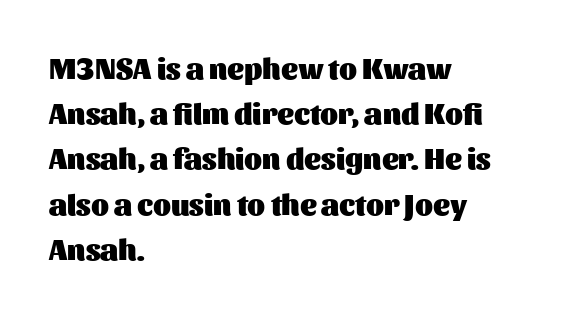
Bold? Absolutely — the strokes are thick and heavy. One-word summary of the alignment: left. A roman cut, with each character standing at attention. Interline gaps are of average width in this sample. The gaps between neighbouring characters are ordinary and unremarkable.
